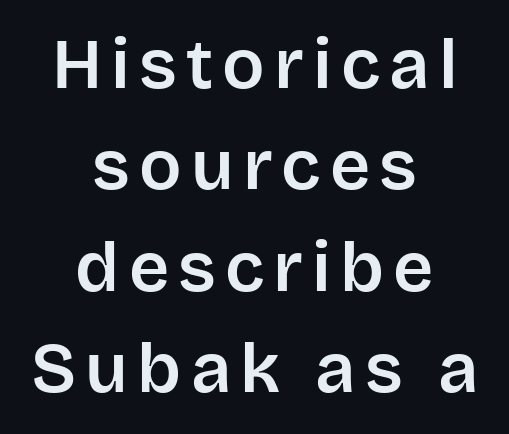
The rendering uses a moderate line-height, typical for paragraphs. This is roman type, the default non-slanted kind. Regarding serifs, this sample does without them. You could not count columns in this text — the font is proportionally spaced. Anything drawn beneath the words? Only blank space. The compositor balanced each line on the midline.
